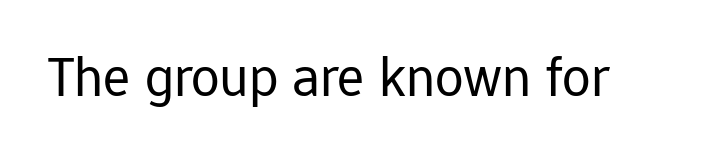
The words here are not underlined. Observe the ordinary spacing: letters are neighbours, not strangers. To sum up the face: it is a sans, with no serifs. This is the regular roman posture of the typeface. Think of a printed novel: that variable character pitch is what you see here.
